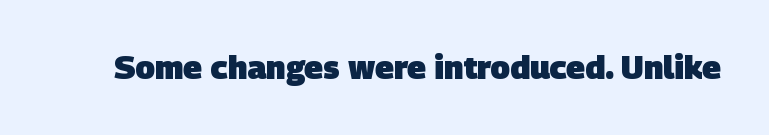
{"serif": "no", "bold": "yes", "weight": "heavy", "width": "normal", "stroke_contrast": "low", "x_height": "large", "monospaced": "no", "underline": "no", "letter_spacing": "normal", "letter_spacing_em": 0.0, "glyph_px": 32}
